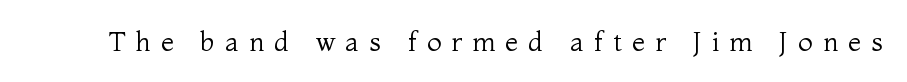
Observe the wide spacing: letters keep a clear distance from each other. Lines of text with bare space underneath. Is the stroke heavy? The answer is a plain regular-or-lighter. Ordinary non-slanted type is in use.
